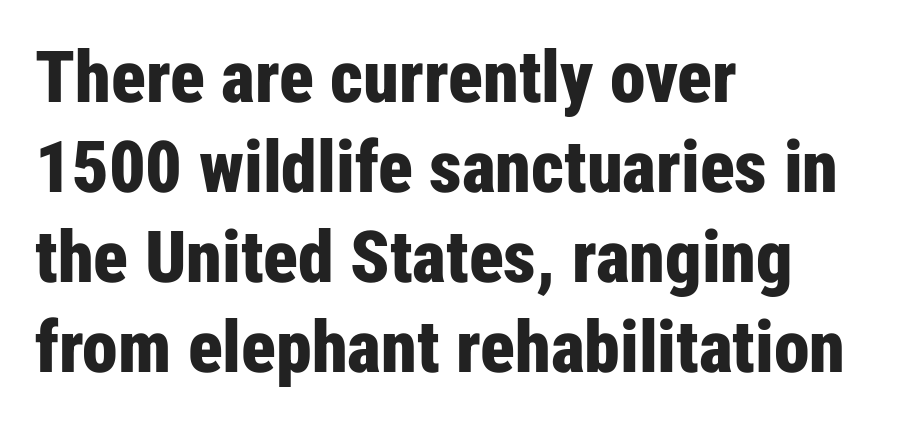
Q: Is the text bold? A: Yes.
Q: Is the text italic (slanted)? A: No, it is upright.
Q: Is the typeface a serif or a sans-serif typeface? A: Sans-serif.
Q: Is the text underlined? A: No.
Q: How is the paragraph aligned? A: Left-aligned.
Q: Is the spacing between letters normal or unusually wide? A: Normal.
Q: Is the spacing between lines tight, normal or loose? A: Normal.
Q: Width (condensed, normal, or wide)? A: Condensed.
Q: Stroke contrast? A: Low.
Q: x-height? A: Medium.
Q: Monospaced? A: No.
